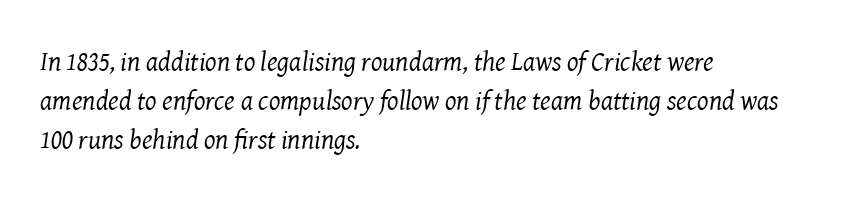
{"italic": "yes", "lean": "right", "slant_degrees": 8, "bold": "no", "underline": "no", "align": "left", "line_spacing": "normal", "line_spacing_ratio": 1.44, "letter_spacing": "normal", "letter_spacing_em": 0.0, "glyph_px": 27}
